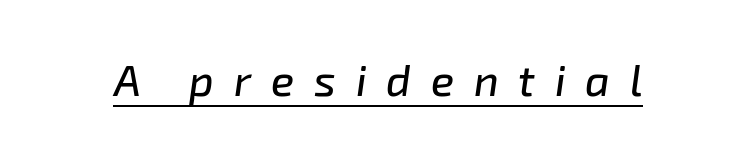
Q: Is the text italic (slanted)? A: Yes, it leans right by about 8 degrees.
Q: Is the text underlined? A: Yes.
Q: Is the spacing between letters normal or unusually wide? A: Unusually wide.
Q: Width (condensed, normal, or wide)? A: Normal.
Q: Stroke contrast? A: Low.
Q: x-height? A: Medium.
Q: Monospaced? A: No.
